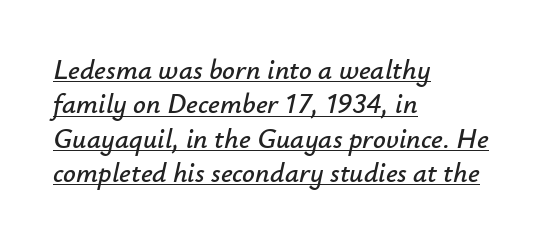
Each line of the rendering has a horizontal stroke beneath the glyphs. These lines are rendered in a variable-pitch font. Quick note: italic. Horizontally, the lines are justified to the leading edge only.
